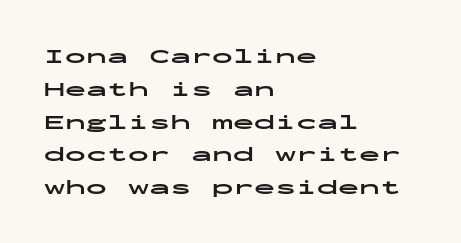
{"italic": "no", "bold": "yes", "underline": "no", "align": "left", "line_spacing": "normal", "line_spacing_ratio": 1.56, "letter_spacing": "normal", "letter_spacing_em": 0.0, "glyph_px": 21}
